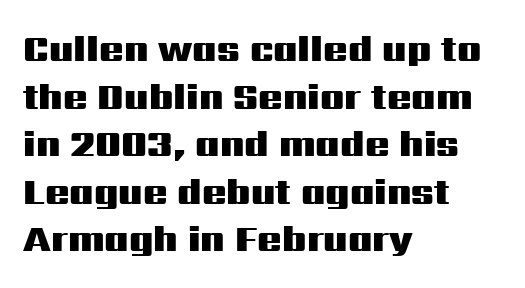
{"serif": "no", "italic": "no", "bold": "yes", "weight": "heavy", "width": "wide", "stroke_contrast": "medium", "x_height": "medium", "monospaced": "no", "underline": "no", "align": "left", "line_spacing": "normal", "line_spacing_ratio": 1.32, "letter_spacing": "normal", "letter_spacing_em": 0.0, "glyph_px": 36}
